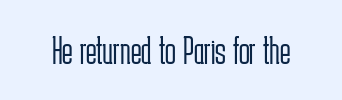
The letters stand straight up with perfectly vertical stems. The text was rendered using a sans face with plain stroke endings. Glance below the letters and you will spot only blank space. A light-to-regular cut is what we see here.
